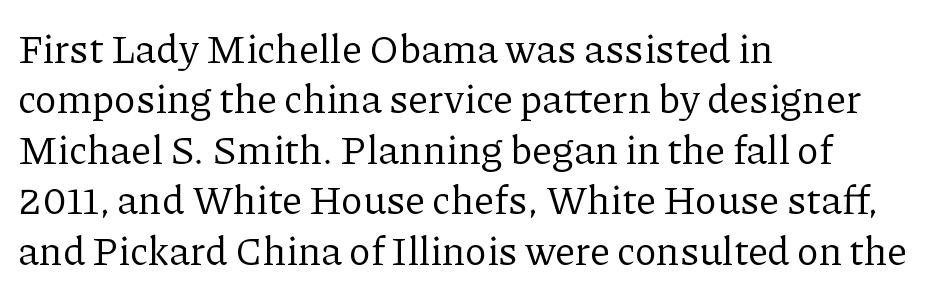
{"serif": "yes", "italic": "no", "bold": "no", "weight": "regular", "width": "normal", "stroke_contrast": "low", "x_height": "medium", "monospaced": "no", "underline": "no", "align": "left", "line_spacing": "normal", "line_spacing_ratio": 1.26, "letter_spacing": "normal", "letter_spacing_em": 0.0, "glyph_px": 40}
